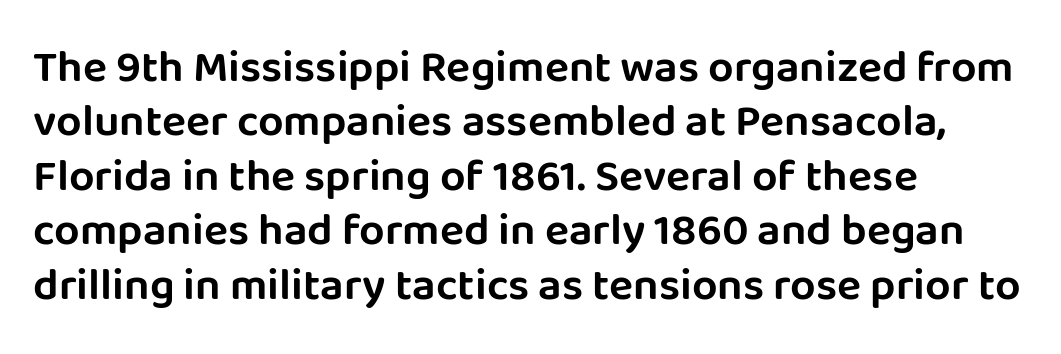
{"serif": "no", "italic": "no", "width": "normal", "stroke_contrast": "low", "x_height": "large", "monospaced": "no", "underline": "no", "align": "left", "line_spacing_ratio": 1.21, "letter_spacing": "normal", "letter_spacing_em": 0.0, "glyph_px": 45}
